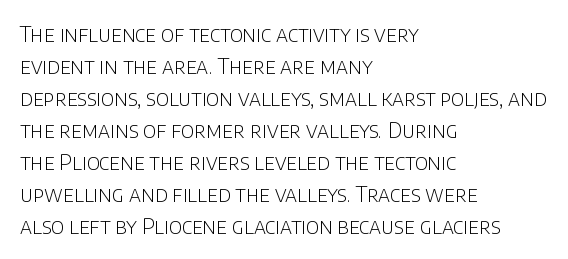
Vertical strokes here are truly vertical. The paragraph has a hard left edge and a soft right edge. The rendering uses a moderate line-height, typical for paragraphs. The cut favours lightness, reaching ordinary text weight at its darkest.
